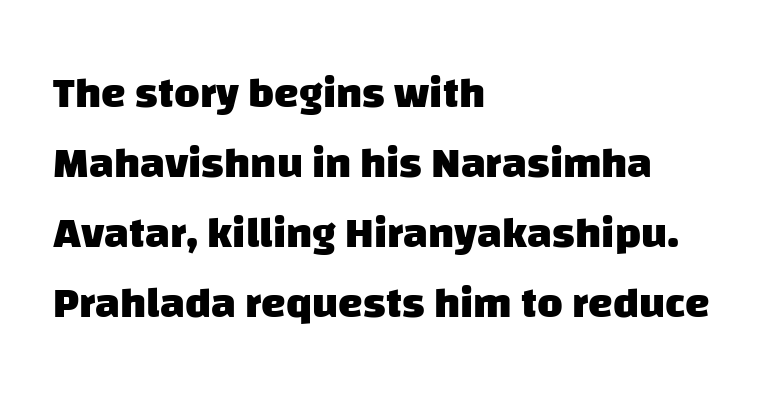
Each line starts at the same left margin while the right side varies. Characters follow at the spacing the type designer built in. This sample has the flowing, uneven cadence of proportional lettering. No feet cap the strokes, marking this as sans-serif type. The zone under the glyphs is completely vacant. In terms of weight, the rendering is a true, heavy bold.
